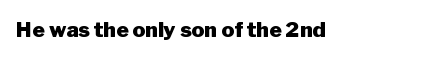
{"italic": "no", "bold": "yes", "underline": "no", "letter_spacing": "normal", "letter_spacing_em": 0.0, "glyph_px": 21}
